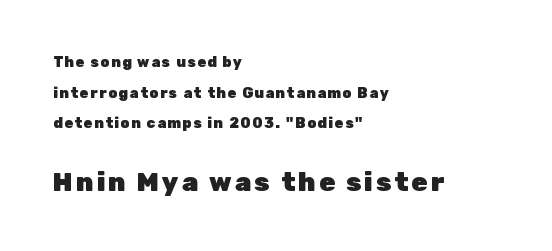
{"italic": "no", "bold": "yes", "underline": "no", "align": "left", "line_spacing": "loose", "line_spacing_ratio": 2.19, "larger_block": "second", "size_ratio": 1.86, "glyph_px": 26}
